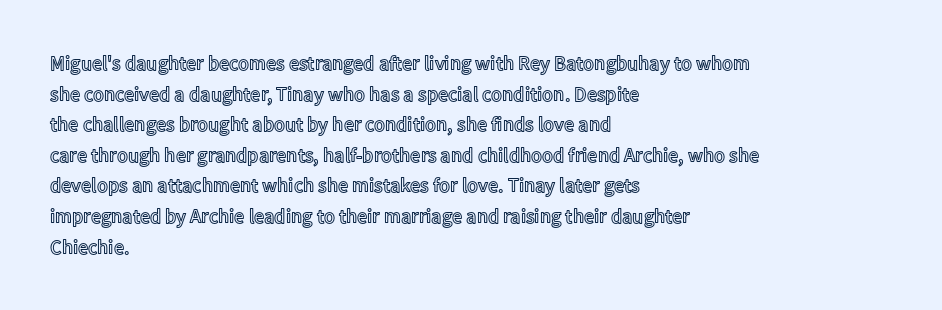
Posture: upright roman. Where is the straight margin? On the left. The passage shown stacks its lines at a standard gap. The passage shown is not underscored anywhere. The tracking reads as untouched default to a designer's eye.
